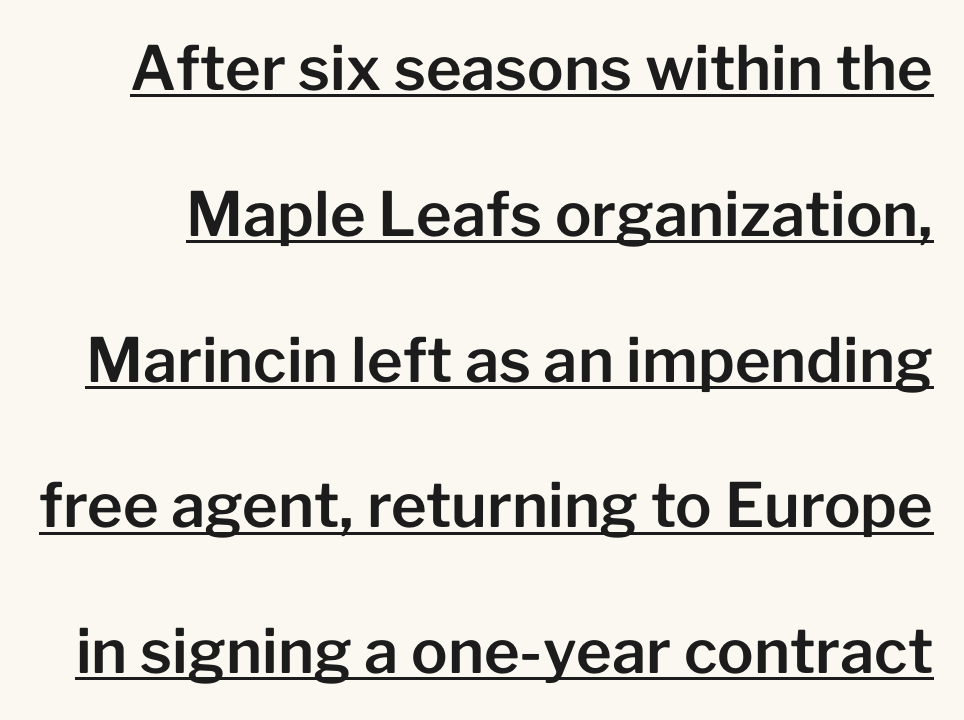
{"serif": "no", "italic": "no", "width": "normal", "stroke_contrast": "low", "x_height": "medium", "monospaced": "no", "underline": "yes", "line_spacing": "loose", "line_spacing_ratio": 2.39, "letter_spacing": "normal", "letter_spacing_em": 0.0, "glyph_px": 61}
